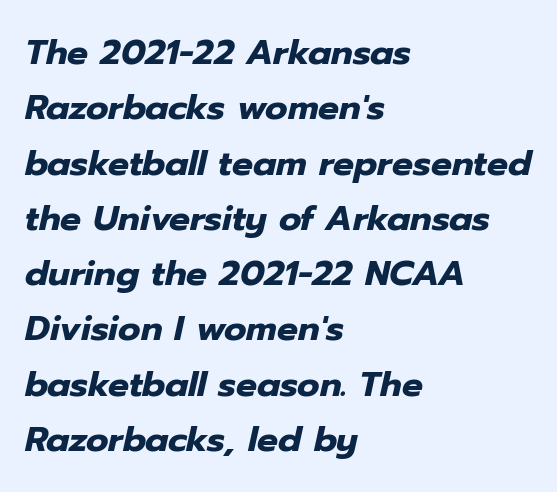
The typesetter chose a ragged-right arrangement here. There is no visible air inserted between adjacent glyphs. These lines are rendered in a variable-pitch font. The characters look thick and weighty, a clear bold. Unmarked baselines from the first word to the last.
